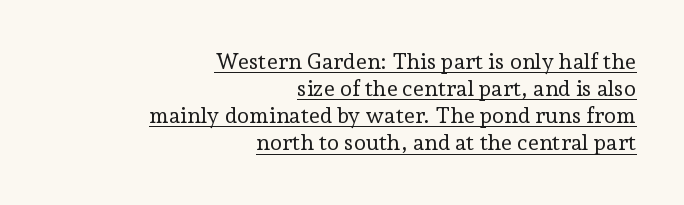
Q: Is the text bold? A: No.
Q: Is the text italic (slanted)? A: No, it is upright.
Q: Is the text underlined? A: Yes.
Q: How is the paragraph aligned? A: Right-aligned.
Q: Is the spacing between letters normal or unusually wide? A: Normal.
